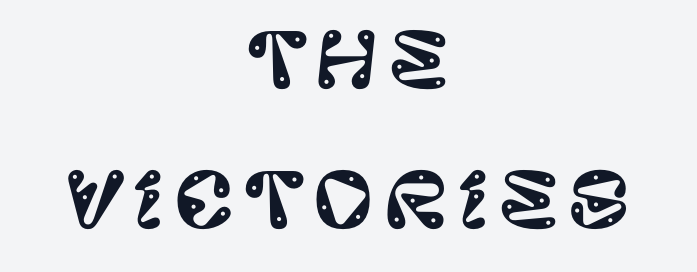
The image shows 75 px sans-serif type; set centered, line spacing 1.87x, not underlined; low stroke contrast and a large x-height.
